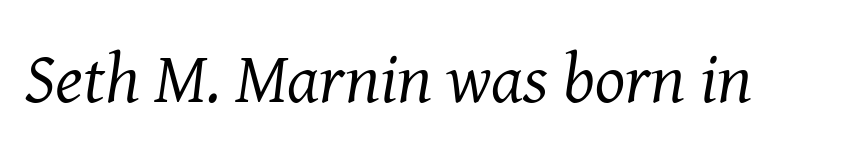
The image shows 71 px regular-weight serif type, italic (leaning right); set normal letter spacing, not underlined; medium stroke contrast and a medium x-height.
